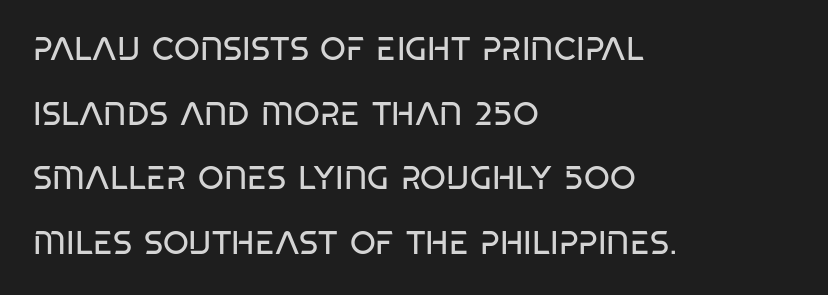
The image shows 33 px regular-weight, condensed sans-serif type, upright; set left-aligned, loose line spacing (1.96x), normal letter spacing, not underlined; low stroke contrast and a large x-height.
